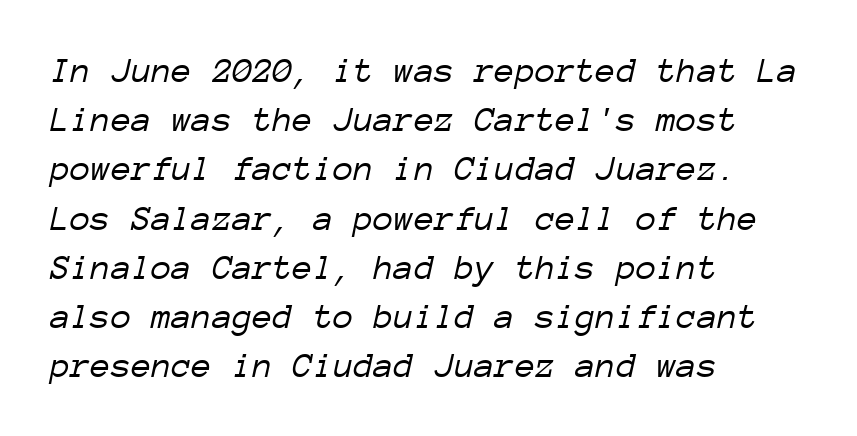
{"italic": "yes", "lean": "right", "slant_degrees": 12, "bold": "no", "weight": "light", "width": "normal", "stroke_contrast": "low", "x_height": "medium", "monospaced": "yes", "underline": "no", "align": "left", "line_spacing": "normal", "line_spacing_ratio": 1.33, "letter_spacing": "normal", "letter_spacing_em": 0.0, "glyph_px": 37}
